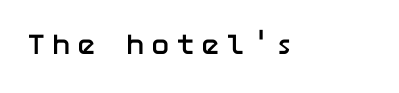
The image shows 29 px semibold sans-serif type, upright; set not underlined; low stroke contrast and a medium x-height.
